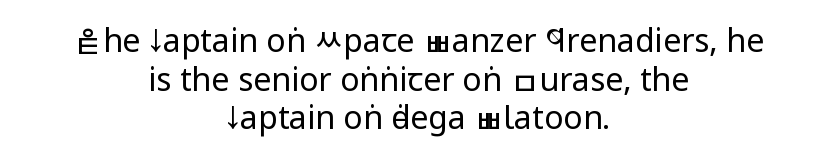
{"serif": "no", "italic": "no", "bold": "no", "weight": "regular", "width": "condensed", "stroke_contrast": "low", "x_height": "large", "monospaced": "no", "underline": "no", "align": "center", "line_spacing_ratio": 1.21, "letter_spacing": "normal", "letter_spacing_em": 0.0, "glyph_px": 32}
